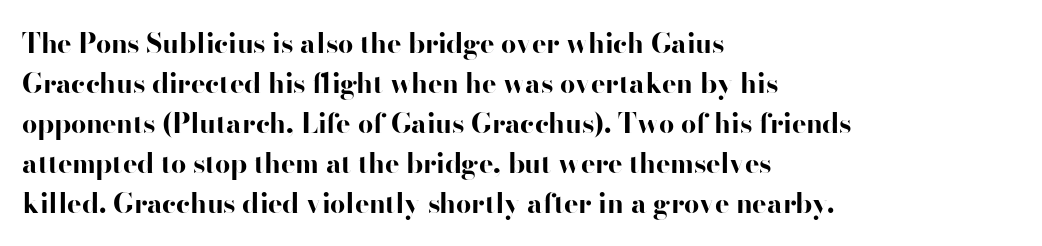
Q: Is the text bold? A: Yes.
Q: Is the text italic (slanted)? A: No, it is upright.
Q: Is the text underlined? A: No.
Q: How is the paragraph aligned? A: Left-aligned.
Q: Is the spacing between letters normal or unusually wide? A: Normal.
Q: Is the spacing between lines tight, normal or loose? A: Normal.
